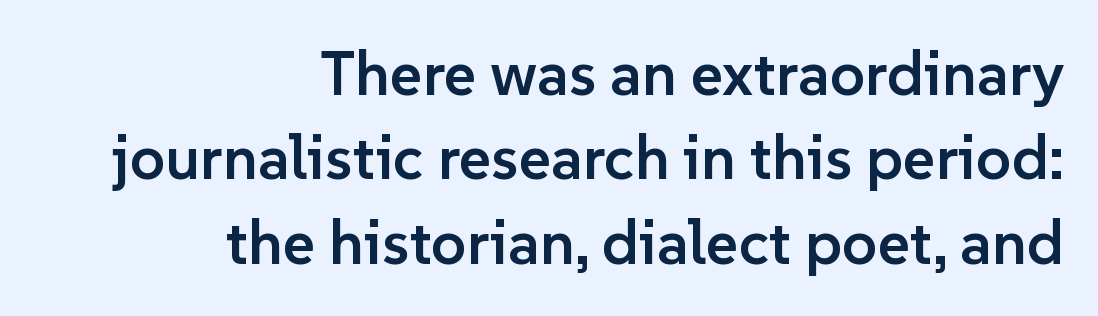
No word sits above an underline. Every stem runs plumb, perpendicular to the baseline. Casual observation: everything's shoved over to the right. The typesetting leans somewhat heavy: a semibold. The passage shown is typeset with a sans-serif family.
